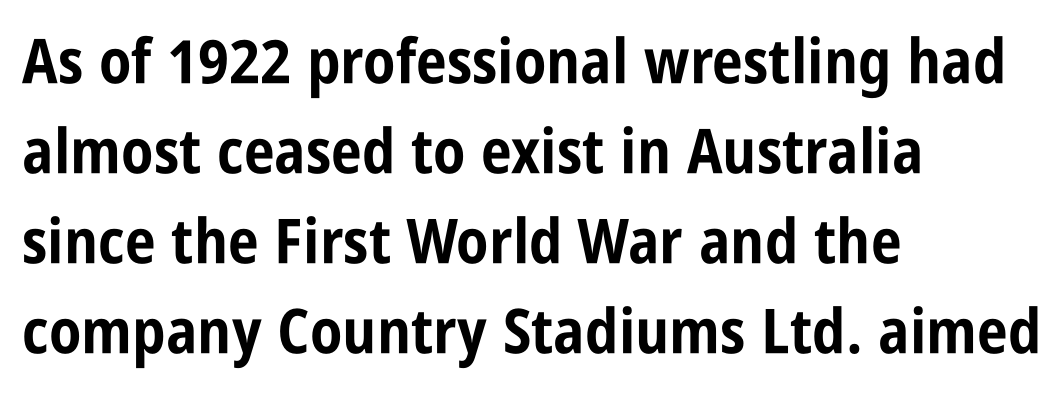
This rendering features lettering with no underline. Think of a printed novel: that variable character pitch is what you see here. The compositor pushed each line to the left boundary. Notice how the stems are strictly vertical — no italics here. Horizontal bands of white between lines are of average thickness.
